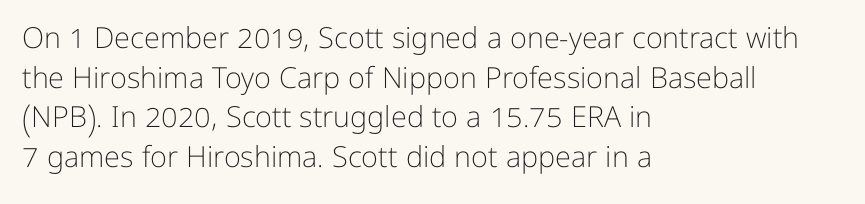
Q: Is the text bold? A: No.
Q: Is the text italic (slanted)? A: No, it is upright.
Q: Is the typeface a serif or a sans-serif typeface? A: Sans-serif.
Q: Is the text underlined? A: No.
Q: How is the paragraph aligned? A: Left-aligned.
Q: Is the spacing between letters normal or unusually wide? A: Normal.
Q: Is the spacing between lines tight, normal or loose? A: Normal.
Q: Width (condensed, normal, or wide)? A: Normal.
Q: Stroke contrast? A: Low.
Q: x-height? A: Medium.
Q: Monospaced? A: No.
